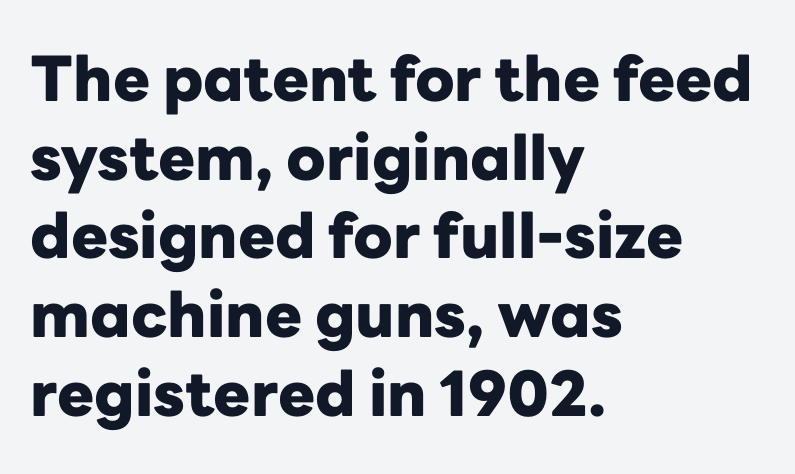
Q: Is the text bold? A: Yes.
Q: Is the text italic (slanted)? A: No, it is upright.
Q: Is the typeface a serif or a sans-serif typeface? A: Sans-serif.
Q: Is the text underlined? A: No.
Q: How is the paragraph aligned? A: Left-aligned.
Q: Is the spacing between letters normal or unusually wide? A: Normal.
Q: Is the spacing between lines tight, normal or loose? A: Normal.
Q: Width (condensed, normal, or wide)? A: Normal.
Q: Stroke contrast? A: Low.
Q: x-height? A: Medium.
Q: Monospaced? A: No.
